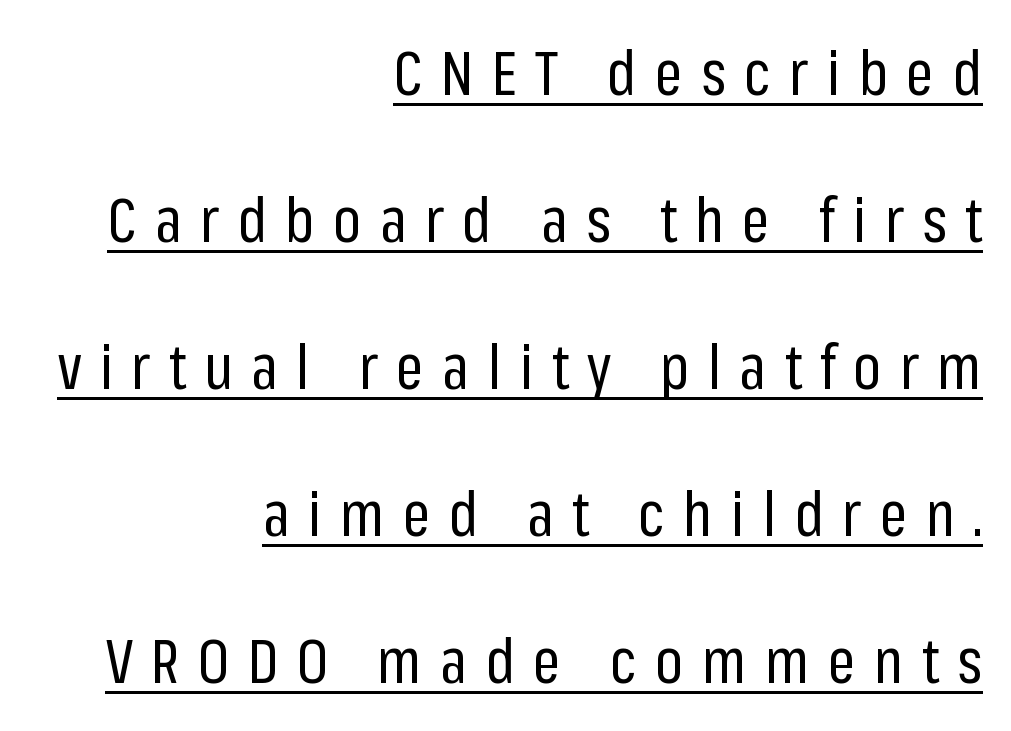
{"serif": "no", "italic": "no", "bold": "no", "weight": "regular", "width": "condensed", "stroke_contrast": "low", "x_height": "medium", "monospaced": "no", "underline": "yes", "align": "right", "line_spacing": "loose", "line_spacing_ratio": 2.41, "letter_spacing": "wide", "letter_spacing_em": 0.3, "glyph_px": 61}
